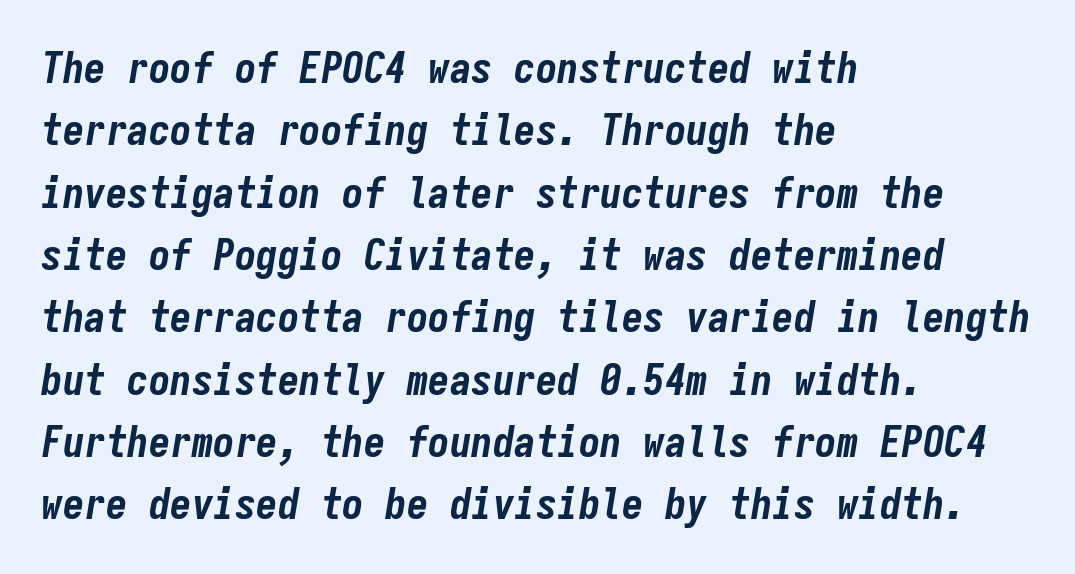
The image shows 43 px bold, condensed type, italic (leaning right), monospaced; set left-aligned, normal line spacing (1.45x), normal letter spacing, not underlined; low stroke contrast and a medium x-height.
